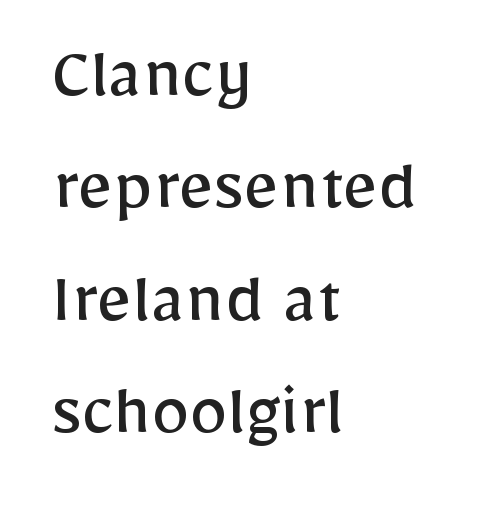
{"serif": "no", "italic": "no", "bold": "no", "weight": "regular", "width": "normal", "stroke_contrast": "low", "x_height": "medium", "monospaced": "no", "underline": "no", "align": "left", "line_spacing": "normal", "line_spacing_ratio": 1.46, "letter_spacing": "normal", "letter_spacing_em": 0.0, "glyph_px": 77}
